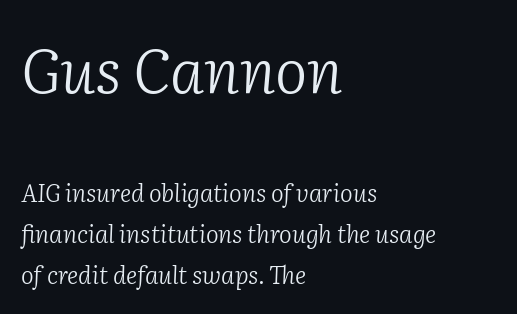
The image shows 61 px light serif type, italic (leaning right); set left-aligned, normal line spacing (1.7x), normal letter spacing, not underlined; the first (top) block is 2.54x larger; low stroke contrast and a medium x-height.
